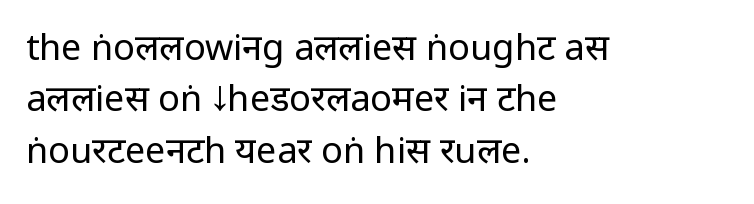
The image shows 36 px regular-weight, condensed sans-serif type, upright; set left-aligned, normal line spacing (1.43x), normal letter spacing, not underlined; low stroke contrast.
